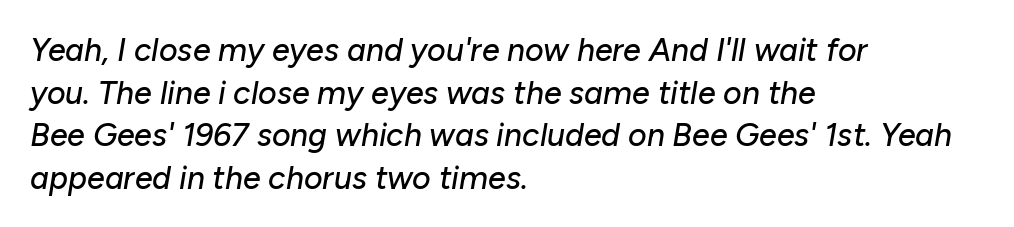
Q: Is the text italic (slanted)? A: Yes, it leans right by about 10 degrees.
Q: Is the text underlined? A: No.
Q: How is the paragraph aligned? A: Left-aligned.
Q: Is the spacing between letters normal or unusually wide? A: Normal.
Q: Is the spacing between lines tight, normal or loose? A: Normal.
Q: Width (condensed, normal, or wide)? A: Normal.
Q: Stroke contrast? A: Low.
Q: x-height? A: Medium.
Q: Monospaced? A: No.
